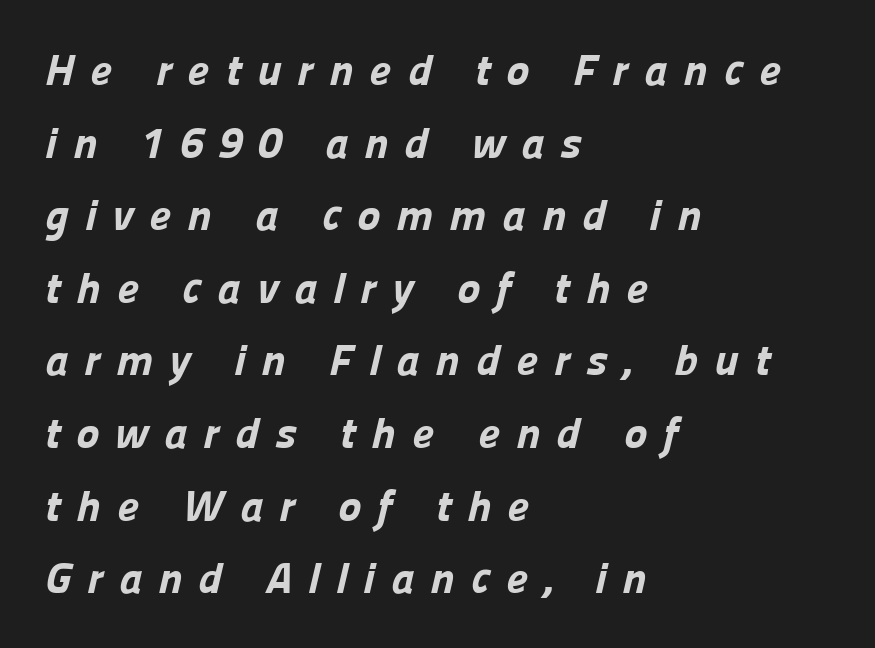
{"serif": "no", "bold": "yes", "weight": "bold", "width": "normal", "stroke_contrast": "low", "x_height": "medium", "monospaced": "no", "underline": "no", "align": "left", "line_spacing": "normal", "line_spacing_ratio": 1.65, "letter_spacing": "wide", "letter_spacing_em": 0.36, "glyph_px": 44}
